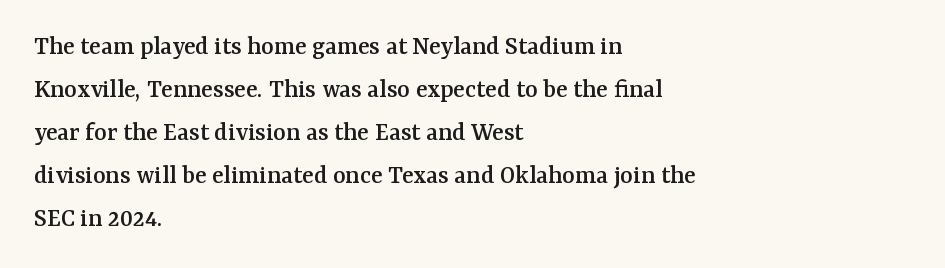
Q: Is the text italic (slanted)? A: No, it is upright.
Q: Is the text underlined? A: No.
Q: How is the paragraph aligned? A: Left-aligned.
Q: Is the spacing between letters normal or unusually wide? A: Normal.
Q: Is the spacing between lines tight, normal or loose? A: Normal.
